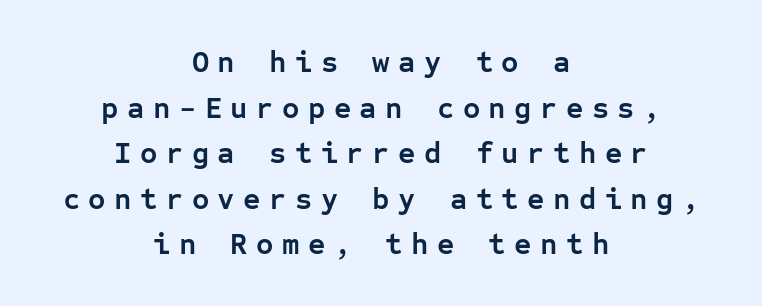
Reading down the column, the eye jumps a familiar distance to each next line. The type sits square on the baseline with zero lean. Do the characters align in a grid? Yes, the font is monospaced. The face used here is rendered with a markedly widened letterfit. I'd call this a sans setting — the letters go barefoot.
